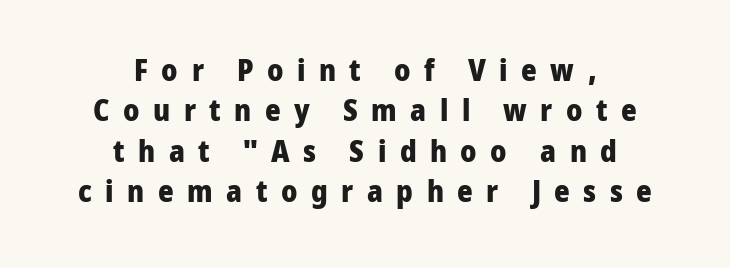
Loose tracking; the words dissolve into strings of separated letters. Which margin do the lines hug? Neither — every line sits in the middle. Italic: no, the glyphs are upright roman. In terms of leading, this rendering sits right in the middle. The font is running at its bold setting. The typeface chosen for these lines omits serifs.
